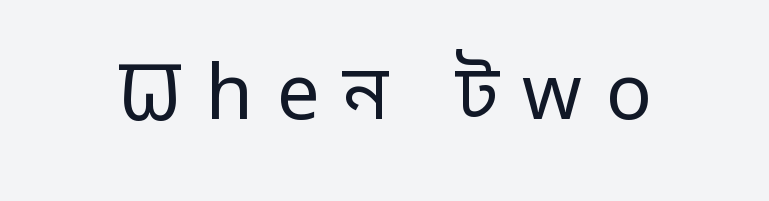
Weight: regular or lighter. The line texture is sparse and dotted thanks to wide tracking. Character widths vary here, with narrow letters taking less room than wide ones. When letters stand straight like this, we call the style roman or upright.
